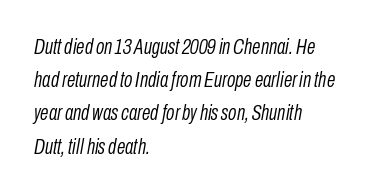
The image shows 22 px text type, italic (leaning right); set left-aligned, normal line spacing (1.51x), normal letter spacing, not underlined.
